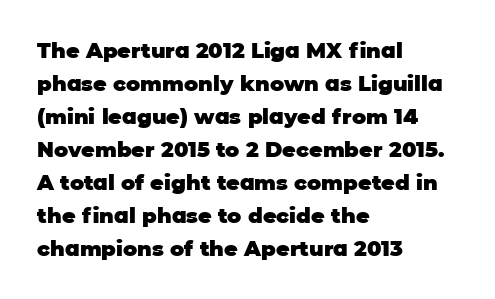
Q: Is the text bold? A: Yes.
Q: Is the text italic (slanted)? A: No, it is upright.
Q: Is the text underlined? A: No.
Q: How is the paragraph aligned? A: Left-aligned.
Q: Is the spacing between letters normal or unusually wide? A: Normal.
Q: Is the spacing between lines tight, normal or loose? A: Normal.
